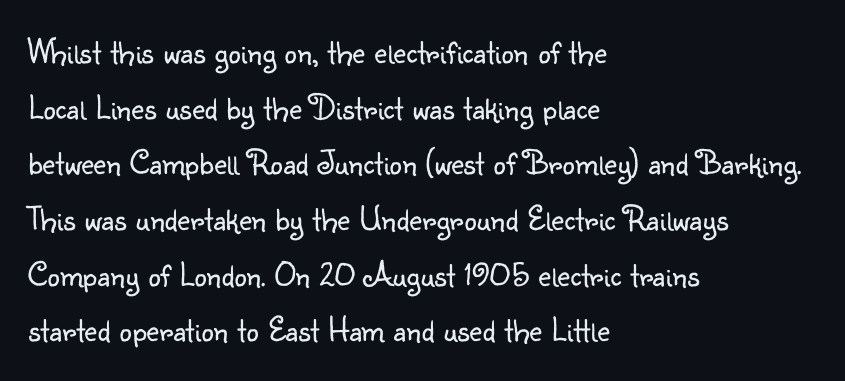
The specimen omits any rule beneath the text block's lines. The letters carry no serifs — their stems end cleanly without finishing strokes. The lettering holds an erect, upright posture throughout. Honestly, the letter spacing is just normal — you wouldn't notice it. The compositor pushed each line to the left boundary.
